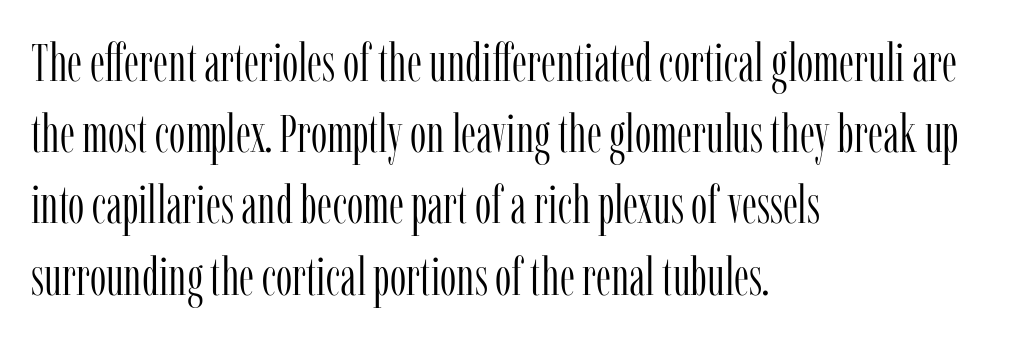
{"serif": "yes", "italic": "no", "bold": "no", "weight": "light", "width": "condensed", "stroke_contrast": "low", "x_height": "medium", "monospaced": "no", "underline": "no", "align": "left", "line_spacing": "normal", "line_spacing_ratio": 1.37, "letter_spacing": "normal", "letter_spacing_em": 0.0, "glyph_px": 52}
